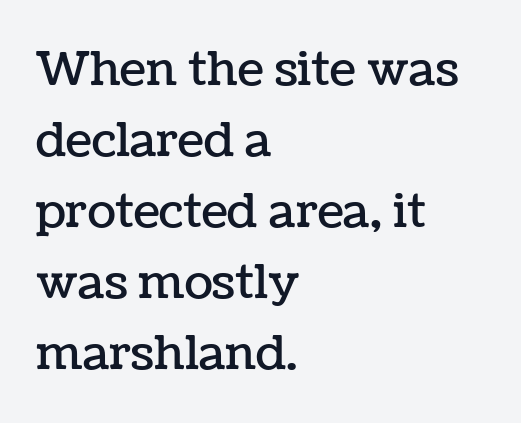
Q: Is the text italic (slanted)? A: No, it is upright.
Q: Is the text underlined? A: No.
Q: How is the paragraph aligned? A: Left-aligned.
Q: Is the spacing between letters normal or unusually wide? A: Normal.
Q: Is the spacing between lines tight, normal or loose? A: Normal.
Q: Width (condensed, normal, or wide)? A: Normal.
Q: Stroke contrast? A: Low.
Q: x-height? A: Medium.
Q: Monospaced? A: No.
